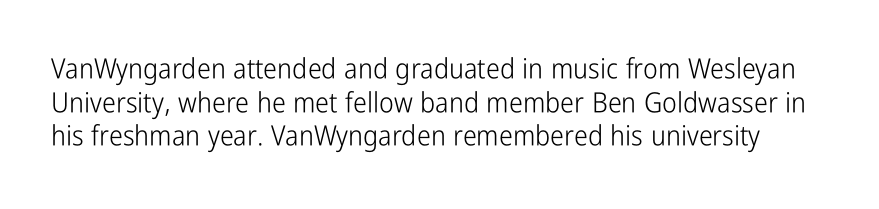
{"serif": "no", "italic": "no", "bold": "no", "weight": "light", "width": "condensed", "stroke_contrast": "low", "x_height": "medium", "monospaced": "no", "underline": "no", "line_spacing_ratio": 1.2, "letter_spacing": "normal", "letter_spacing_em": 0.0, "glyph_px": 28}
